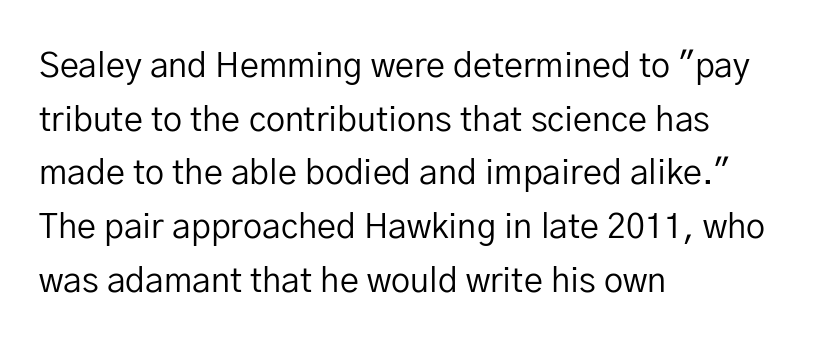
The image shows 34 px regular-weight sans-serif type, upright; set left-aligned, normal line spacing (1.58x), normal letter spacing, not underlined; low stroke contrast and a medium x-height.
